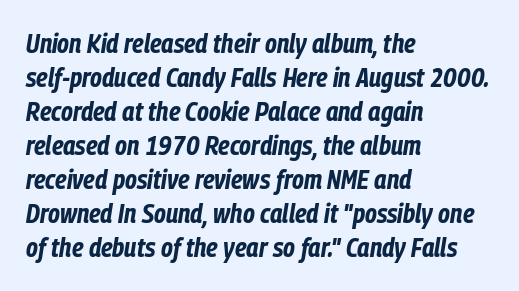
The image shows 27 px bold type, italic (leaning right); set left-aligned, normal line spacing (1.26x), normal letter spacing, not underlined.
